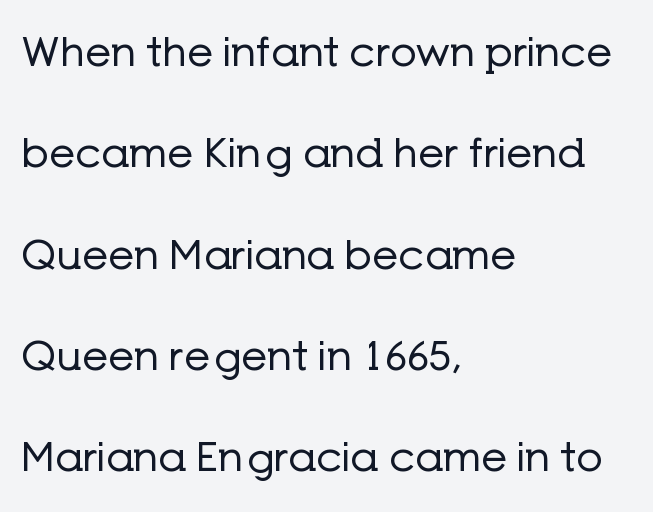
Q: Is the text bold? A: No.
Q: Is the text italic (slanted)? A: No, it is upright.
Q: Is the typeface a serif or a sans-serif typeface? A: Sans-serif.
Q: Is the text underlined? A: No.
Q: How is the paragraph aligned? A: Left-aligned.
Q: Is the spacing between letters normal or unusually wide? A: Normal.
Q: Is the spacing between lines tight, normal or loose? A: Loose.
Q: Width (condensed, normal, or wide)? A: Normal.
Q: Stroke contrast? A: Low.
Q: x-height? A: Medium.
Q: Monospaced? A: No.
